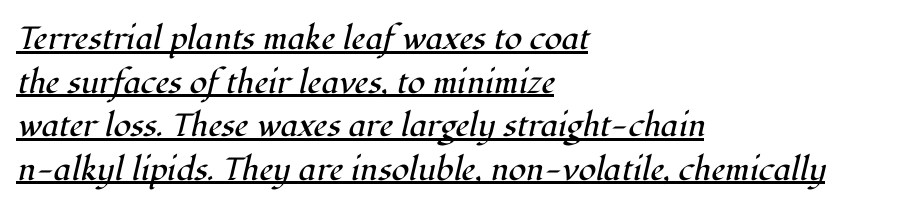
Students, observe the line beneath the letters — that is underlining. The rendering shows small feet on the letterforms — a serif design. The lines sit at an ordinary, default distance from one another. This sample uses plain, unmodified letter spacing. Do the characters align in a grid? No, the font is proportional. The rendering anchors every line to the left-hand side.
